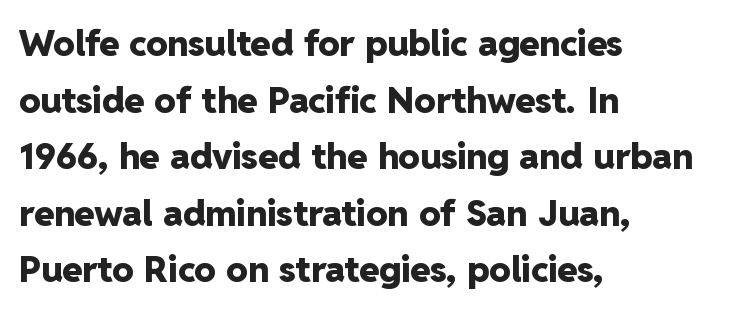
{"serif": "no", "italic": "no", "bold": "yes", "weight": "heavy", "width": "normal", "stroke_contrast": "low", "x_height": "medium", "monospaced": "no", "underline": "no", "align": "left", "line_spacing": "normal", "line_spacing_ratio": 1.57, "letter_spacing": "normal", "letter_spacing_em": 0.0, "glyph_px": 36}
